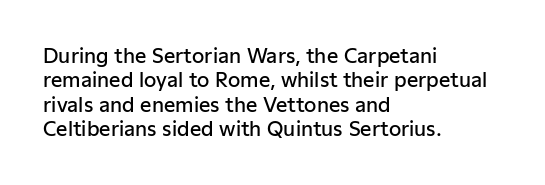
A typesetter would mark this as roman, not italic. Standard letterfit; no display-style spreading of the glyphs. This is the in-between weight designers call semibold or demi. The rendering anchors every line to the left-hand side. The area under the type is left untouched.
